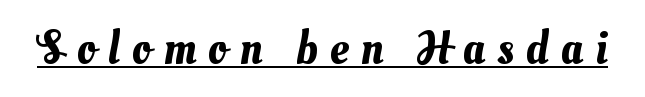
The image shows 46 px text type; set unusually wide letter spacing (+0.26 em), underlined; medium stroke contrast and a small x-height.
